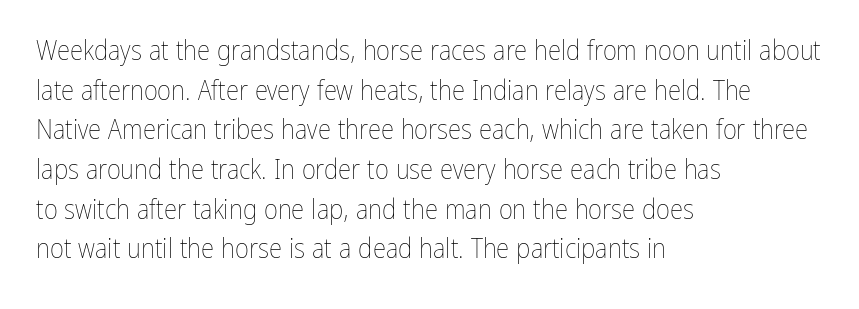
Q: Is the text bold? A: No.
Q: Is the text italic (slanted)? A: No, it is upright.
Q: Is the text underlined? A: No.
Q: How is the paragraph aligned? A: Left-aligned.
Q: Is the spacing between letters normal or unusually wide? A: Normal.
Q: Is the spacing between lines tight, normal or loose? A: Normal.
